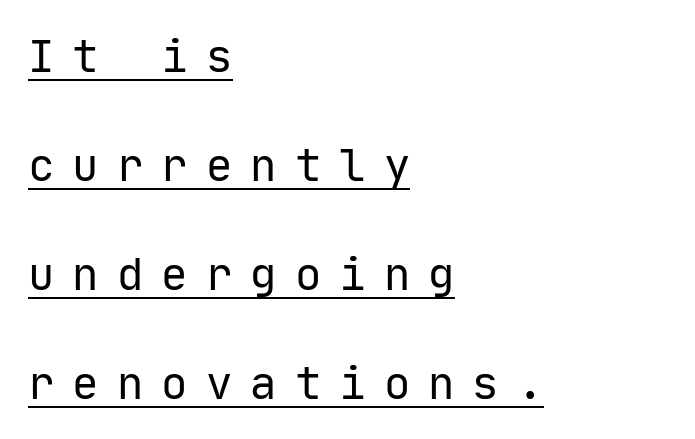
Q: Is the text bold? A: No.
Q: Is the text italic (slanted)? A: No, it is upright.
Q: Is the typeface a serif or a sans-serif typeface? A: Sans-serif.
Q: Is the text underlined? A: Yes.
Q: How is the paragraph aligned? A: Left-aligned.
Q: Is the spacing between letters normal or unusually wide? A: Unusually wide.
Q: Is the spacing between lines tight, normal or loose? A: Loose.
Q: Width (condensed, normal, or wide)? A: Normal.
Q: Stroke contrast? A: Low.
Q: x-height? A: Medium.
Q: Monospaced? A: Yes.
